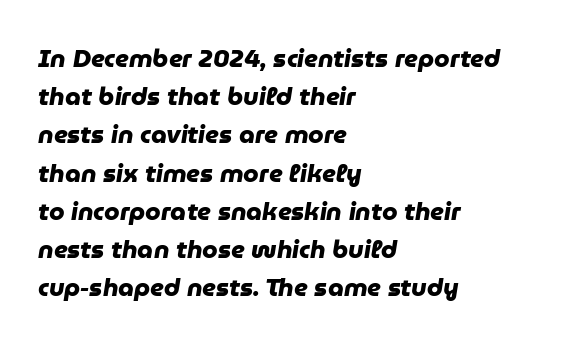
The image shows 25 px bold type; set left-aligned, normal line spacing (1.53x), normal letter spacing, not underlined.
